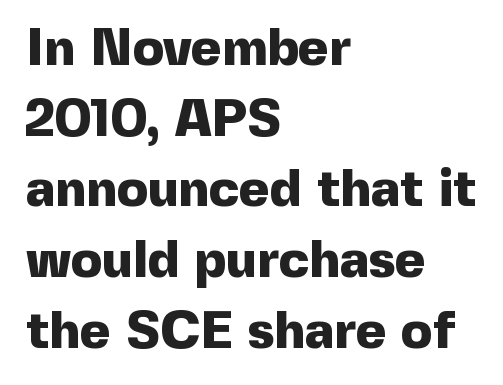
Left-aligned paragraph, ragged on the right. The lettering holds an erect, upright posture throughout. The face used here is a sans, in the tradition of grotesques and geometrics. Here the designer chose a conventional face with non-uniform glyph widths. The horizontal fit of the characters is conventional and even. Normally led — the rows are evenly, conventionally spaced.
